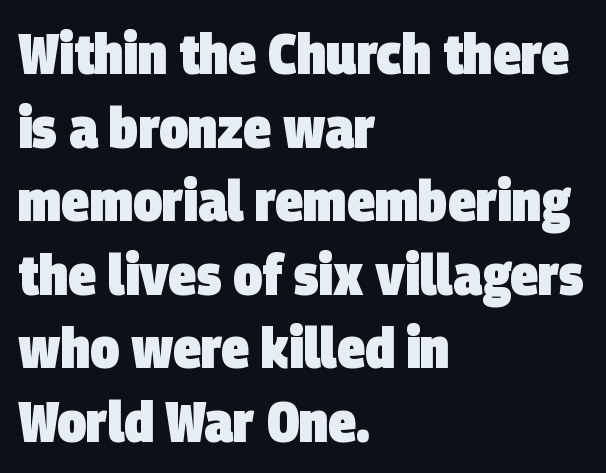
Q: Is the text bold? A: Yes.
Q: Is the typeface a serif or a sans-serif typeface? A: Sans-serif.
Q: Is the text underlined? A: No.
Q: How is the paragraph aligned? A: Left-aligned.
Q: Is the spacing between letters normal or unusually wide? A: Normal.
Q: Is the spacing between lines tight, normal or loose? A: Normal.
Q: Width (condensed, normal, or wide)? A: Condensed.
Q: Stroke contrast? A: Low.
Q: x-height? A: Large.
Q: Monospaced? A: No.
